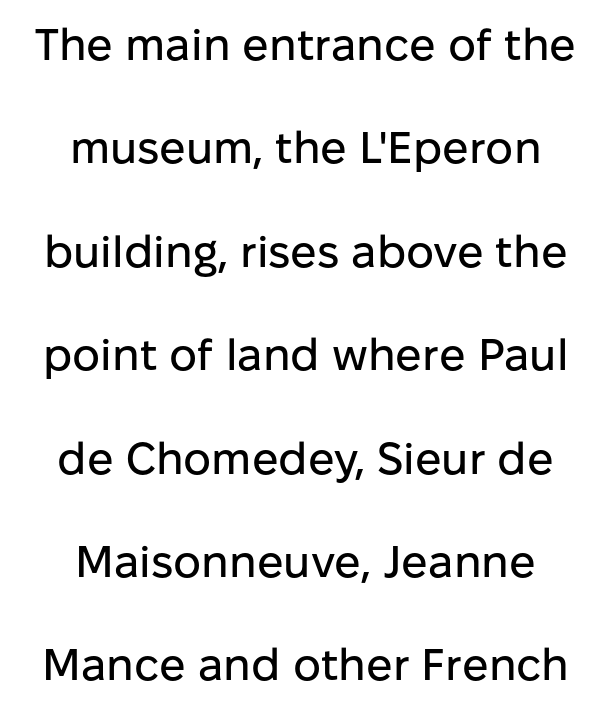
{"serif": "no", "italic": "no", "width": "normal", "stroke_contrast": "low", "x_height": "medium", "monospaced": "no", "underline": "no", "align": "center", "line_spacing": "loose", "line_spacing_ratio": 2.35, "letter_spacing": "normal", "letter_spacing_em": 0.0, "glyph_px": 44}
